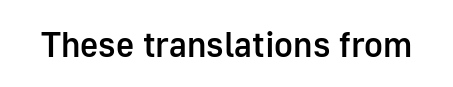
Q: Is the text bold? A: Semi-bold.
Q: Is the text italic (slanted)? A: No, it is upright.
Q: Is the typeface a serif or a sans-serif typeface? A: Sans-serif.
Q: Is the text underlined? A: No.
Q: Is the spacing between letters normal or unusually wide? A: Normal.
Q: Width (condensed, normal, or wide)? A: Normal.
Q: Stroke contrast? A: Low.
Q: x-height? A: Medium.
Q: Monospaced? A: No.
